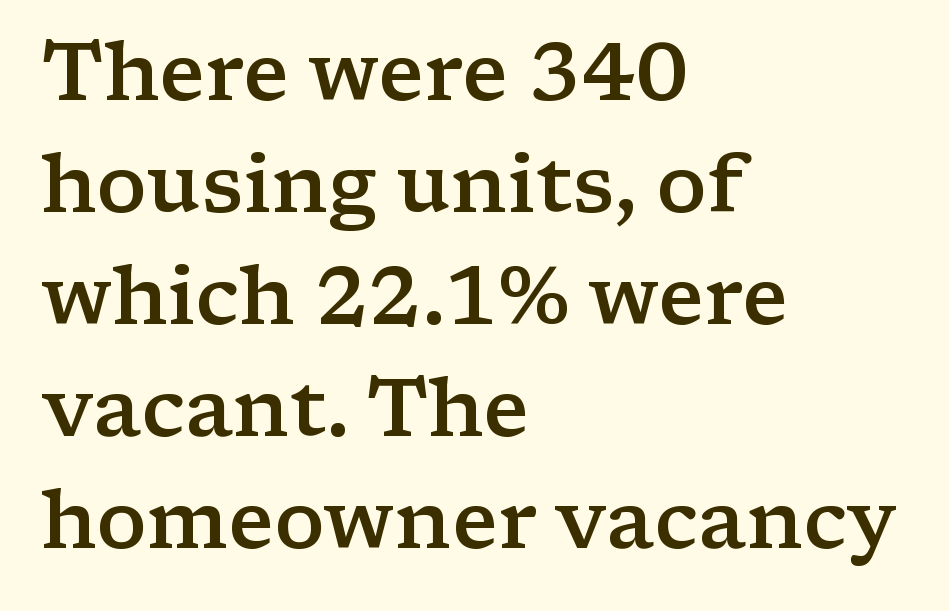
{"serif": "yes", "italic": "no", "bold": "semi", "weight": "semibold", "width": "wide", "stroke_contrast": "low", "x_height": "medium", "monospaced": "no", "underline": "no", "align": "left", "line_spacing": "normal", "line_spacing_ratio": 1.4, "letter_spacing": "normal", "letter_spacing_em": 0.0, "glyph_px": 80}
